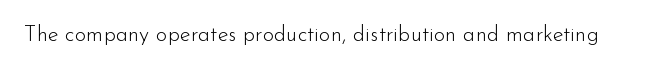
The image shows 22 px text type, upright; set normal letter spacing, not underlined.
